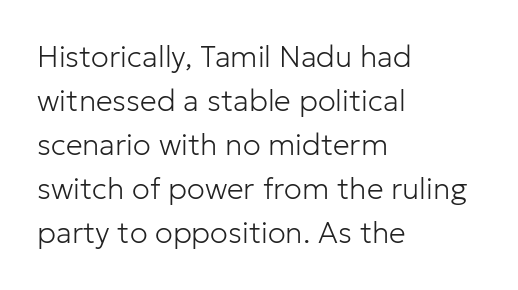
The image shows 30 px light sans-serif type, upright; set left-aligned, normal line spacing (1.47x), normal letter spacing, not underlined; low stroke contrast and a medium x-height.
